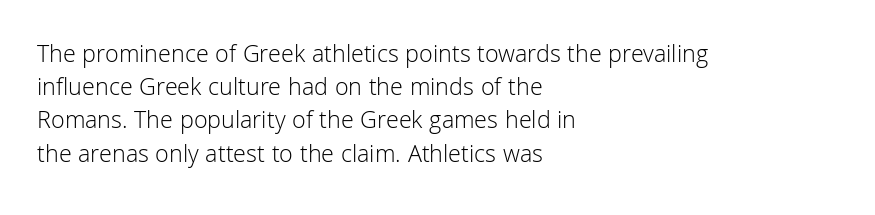
Q: Is the text bold? A: No.
Q: Is the text italic (slanted)? A: No, it is upright.
Q: Is the text underlined? A: No.
Q: How is the paragraph aligned? A: Left-aligned.
Q: Is the spacing between letters normal or unusually wide? A: Normal.
Q: Is the spacing between lines tight, normal or loose? A: Normal.
